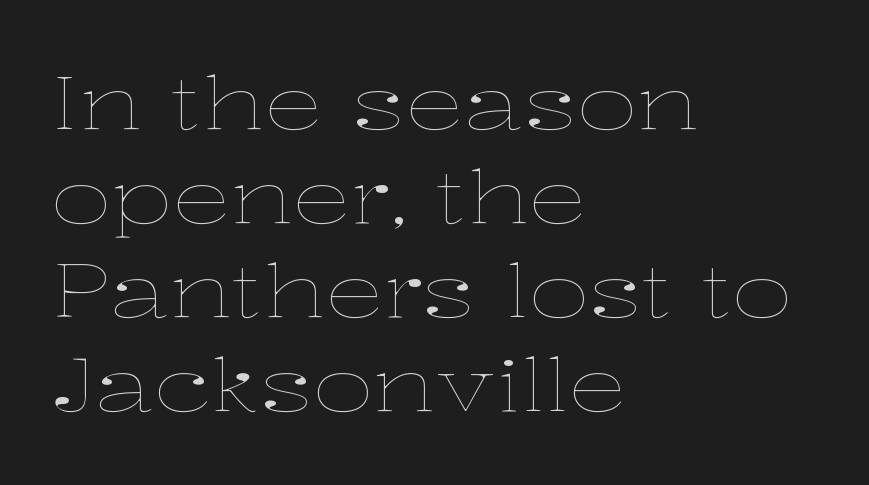
Q: Is the text bold? A: No.
Q: Is the text italic (slanted)? A: No, it is upright.
Q: Is the text underlined? A: No.
Q: How is the paragraph aligned? A: Left-aligned.
Q: Is the spacing between letters normal or unusually wide? A: Normal.
Q: Is the spacing between lines tight, normal or loose? A: Normal.
Q: Width (condensed, normal, or wide)? A: Wide.
Q: Stroke contrast? A: Low.
Q: x-height? A: Medium.
Q: Monospaced? A: No.
